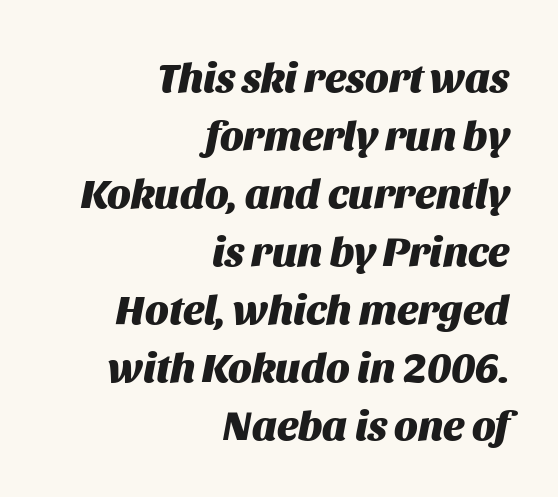
Q: Is the text bold? A: Yes.
Q: Is the text italic (slanted)? A: Yes, it leans right by about 11 degrees.
Q: Is the text underlined? A: No.
Q: How is the paragraph aligned? A: Right-aligned.
Q: Is the spacing between letters normal or unusually wide? A: Normal.
Q: Is the spacing between lines tight, normal or loose? A: Normal.
Q: Width (condensed, normal, or wide)? A: Normal.
Q: Stroke contrast? A: Medium.
Q: x-height? A: Large.
Q: Monospaced? A: No.
